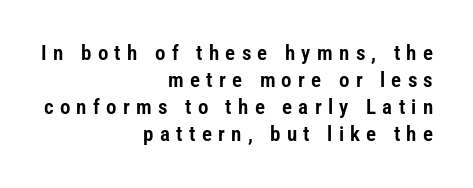
Q: Is the text italic (slanted)? A: No, it is upright.
Q: Is the text underlined? A: No.
Q: How is the paragraph aligned? A: Right-aligned.
Q: Is the spacing between letters normal or unusually wide? A: Unusually wide.
Q: Is the spacing between lines tight, normal or loose? A: Normal.
